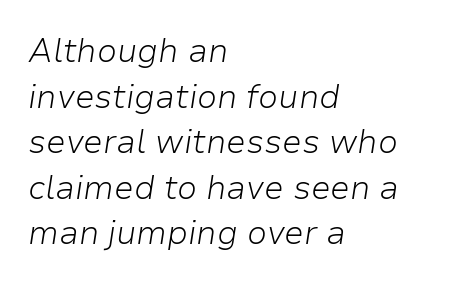
Q: Is the text bold? A: No.
Q: Is the text italic (slanted)? A: Yes, it leans right by about 9 degrees.
Q: Is the text underlined? A: No.
Q: How is the paragraph aligned? A: Left-aligned.
Q: Is the spacing between letters normal or unusually wide? A: Normal.
Q: Is the spacing between lines tight, normal or loose? A: Normal.
Q: Width (condensed, normal, or wide)? A: Normal.
Q: Stroke contrast? A: Low.
Q: x-height? A: Medium.
Q: Monospaced? A: No.
